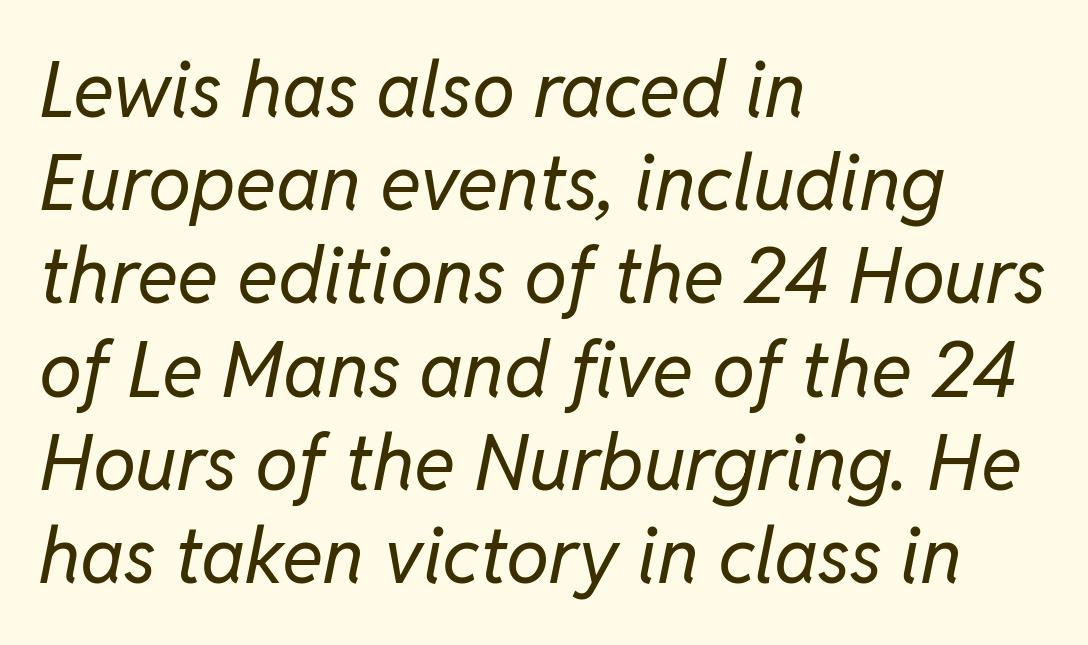
{"italic": "yes", "lean": "right", "slant_degrees": 11, "bold": "no", "weight": "regular", "width": "normal", "stroke_contrast": "low", "x_height": "medium", "monospaced": "no", "underline": "no", "align": "left", "line_spacing_ratio": 1.21, "letter_spacing": "normal", "letter_spacing_em": 0.0, "glyph_px": 77}
